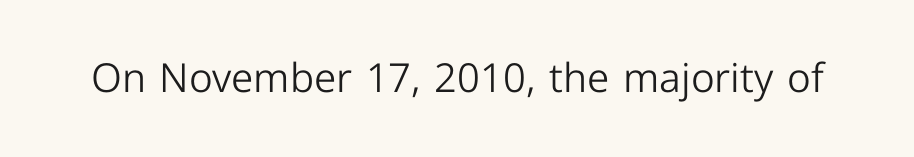
Do the characters align in a grid? No, the font is proportional. The letterforms sit shoulder to shoulder at normal distance. The typeface chosen for these lines omits serifs. Check the space under the baseline: it is left empty. Vertical stems look standard width or narrower in stroke. Designer's note — italics off, roman on.
